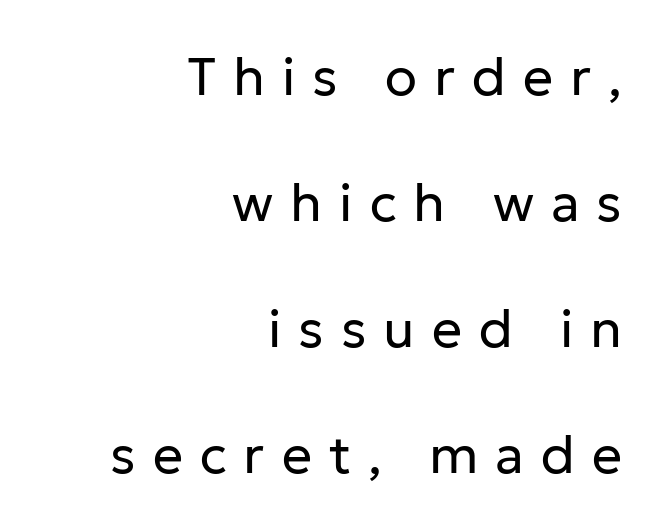
{"serif": "no", "italic": "no", "bold": "no", "weight": "regular", "width": "normal", "stroke_contrast": "low", "x_height": "medium", "monospaced": "no", "underline": "no", "align": "right", "line_spacing": "loose", "line_spacing_ratio": 2.38, "letter_spacing": "wide", "letter_spacing_em": 0.32, "glyph_px": 53}
